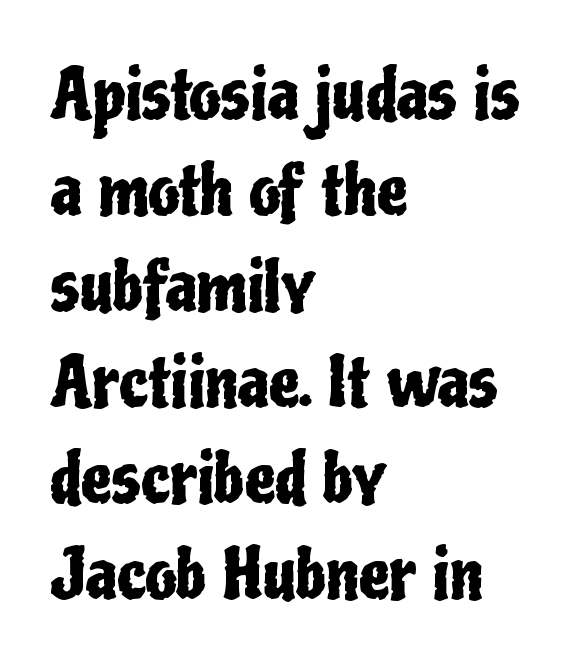
Between one letter and the next there's only the usual sliver of space. Quick note: not italic, upright. Only glyphs here, with clear space below each row. Do the characters align in a grid? No, the font is proportional. These lines stack with their left ends in a neat column.
